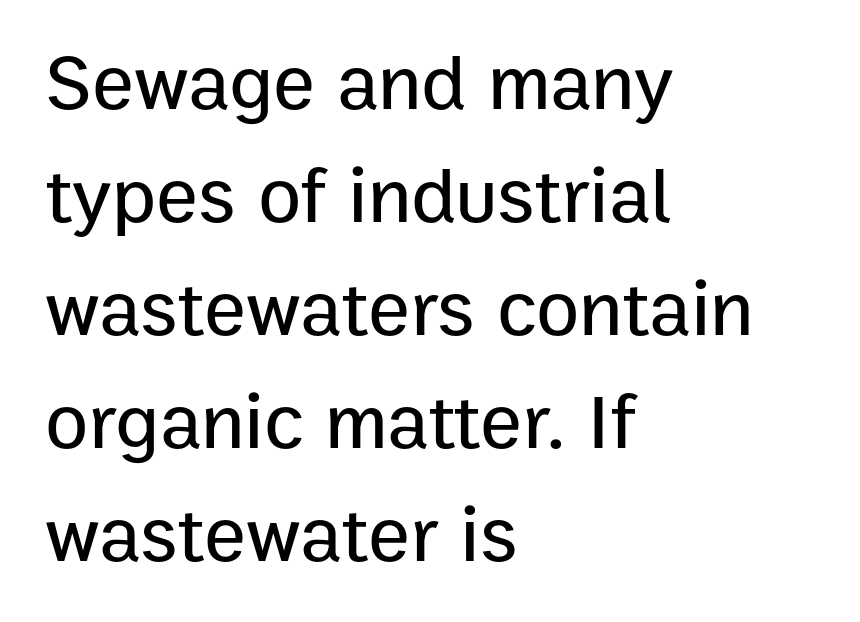
Q: Is the text italic (slanted)? A: No, it is upright.
Q: Is the typeface a serif or a sans-serif typeface? A: Sans-serif.
Q: Is the text underlined? A: No.
Q: How is the paragraph aligned? A: Left-aligned.
Q: Is the spacing between letters normal or unusually wide? A: Normal.
Q: Is the spacing between lines tight, normal or loose? A: Normal.
Q: Width (condensed, normal, or wide)? A: Normal.
Q: Stroke contrast? A: Low.
Q: x-height? A: Medium.
Q: Monospaced? A: No.
